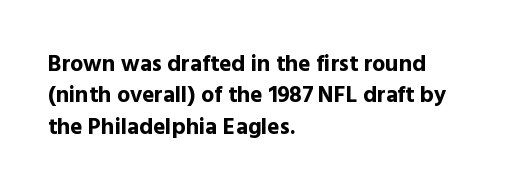
{"italic": "no", "bold": "yes", "underline": "no", "align": "left", "line_spacing": "normal", "line_spacing_ratio": 1.36, "letter_spacing": "normal", "letter_spacing_em": 0.0, "glyph_px": 23}
